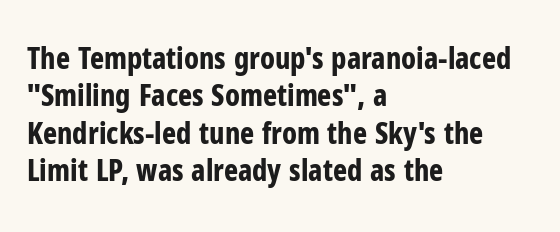
Q: Is the text bold? A: Yes.
Q: Is the text italic (slanted)? A: No, it is upright.
Q: Is the typeface a serif or a sans-serif typeface? A: Sans-serif.
Q: Is the text underlined? A: No.
Q: How is the paragraph aligned? A: Left-aligned.
Q: Is the spacing between letters normal or unusually wide? A: Normal.
Q: Is the spacing between lines tight, normal or loose? A: Normal.
Q: Width (condensed, normal, or wide)? A: Condensed.
Q: Stroke contrast? A: Low.
Q: x-height? A: Medium.
Q: Monospaced? A: No.
